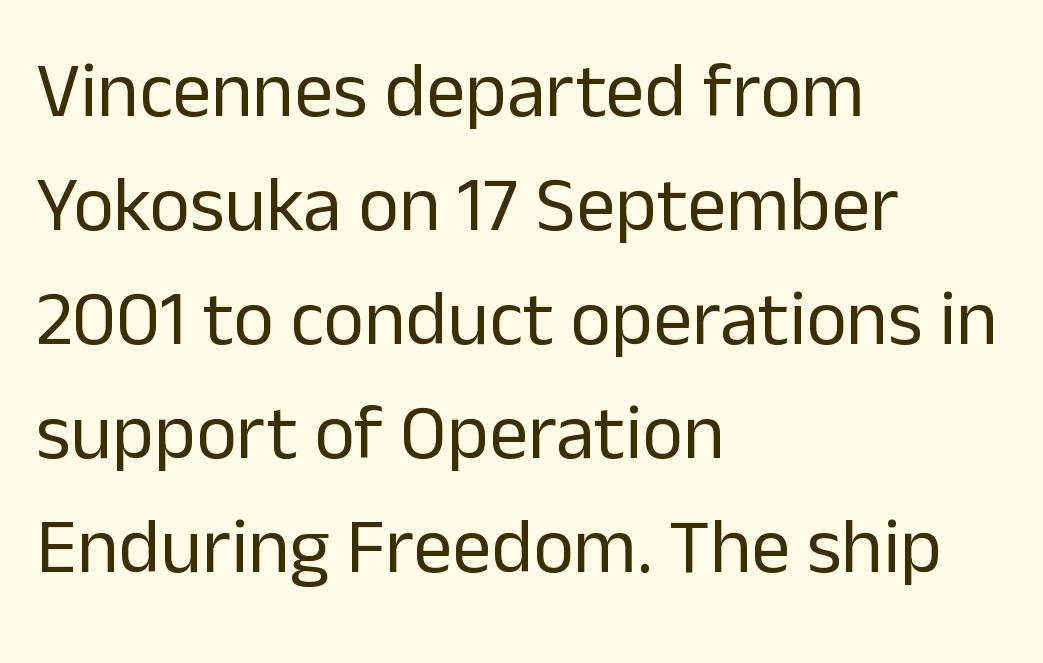
The image shows 78 px regular-weight sans-serif type, upright; set left-aligned, normal line spacing (1.46x), normal letter spacing, not underlined; low stroke contrast and a medium x-height.
